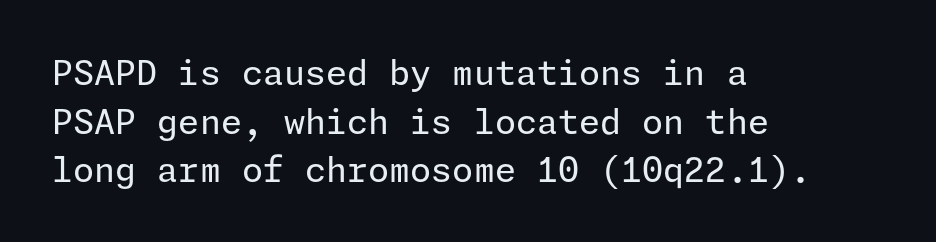
The image shows 34 px regular-weight sans-serif type, upright; set left-aligned, normal line spacing (1.43x), normal letter spacing, not underlined; low stroke contrast and a medium x-height.
